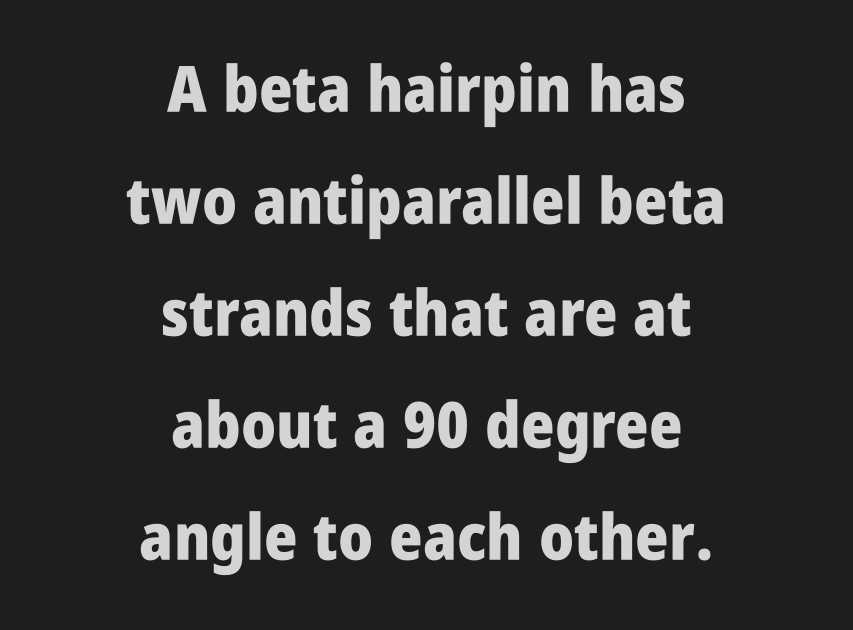
Q: Is the text bold? A: Yes.
Q: Is the text italic (slanted)? A: No, it is upright.
Q: Is the typeface a serif or a sans-serif typeface? A: Sans-serif.
Q: Is the text underlined? A: No.
Q: How is the paragraph aligned? A: Centered.
Q: Is the spacing between letters normal or unusually wide? A: Normal.
Q: Width (condensed, normal, or wide)? A: Condensed.
Q: Stroke contrast? A: Low.
Q: x-height? A: Large.
Q: Monospaced? A: No.
